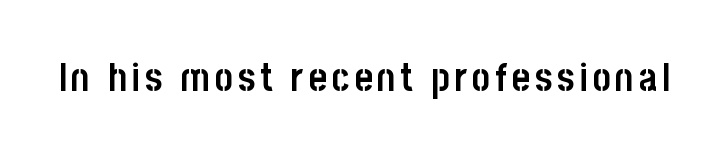
Proportional: the letters do not fall into vertical columns. The baseline area is clear. Examine the stroke ends and you'll find no serifs. The font's upright variant was chosen for this text. Heft: maximum for text — a bold.
